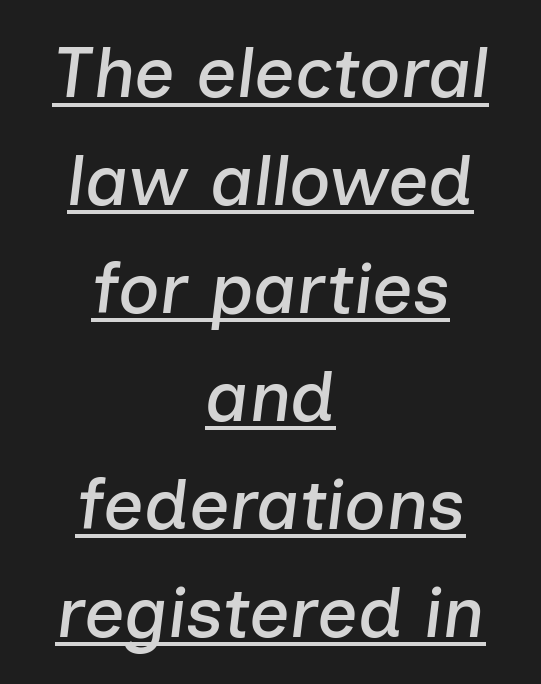
{"italic": "yes", "lean": "right", "slant_degrees": 7, "width": "normal", "stroke_contrast": "low", "x_height": "medium", "monospaced": "no", "underline": "yes", "align": "center", "line_spacing": "normal", "line_spacing_ratio": 1.52, "letter_spacing": "normal", "letter_spacing_em": 0.0, "glyph_px": 71}
